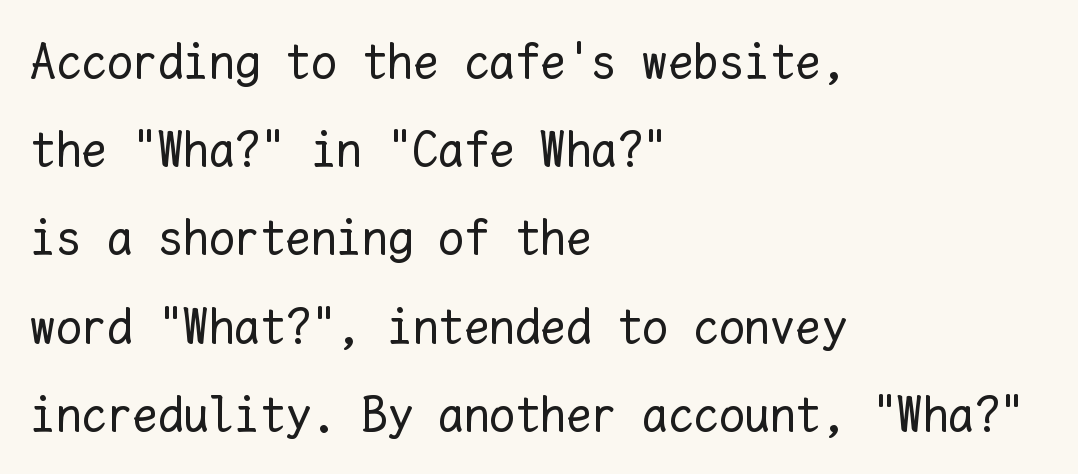
{"italic": "no", "bold": "no", "weight": "regular", "width": "normal", "stroke_contrast": "low", "x_height": "medium", "monospaced": "yes", "underline": "no", "align": "left", "line_spacing_ratio": 1.73, "letter_spacing": "normal", "letter_spacing_em": 0.0, "glyph_px": 51}
